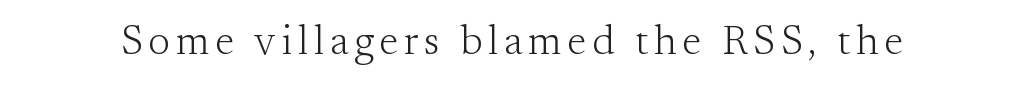
Q: Is the text bold? A: No.
Q: Is the text italic (slanted)? A: No, it is upright.
Q: Is the typeface a serif or a sans-serif typeface? A: Serif.
Q: Is the text underlined? A: No.
Q: Width (condensed, normal, or wide)? A: Normal.
Q: Stroke contrast? A: Medium.
Q: x-height? A: Small.
Q: Monospaced? A: No.
